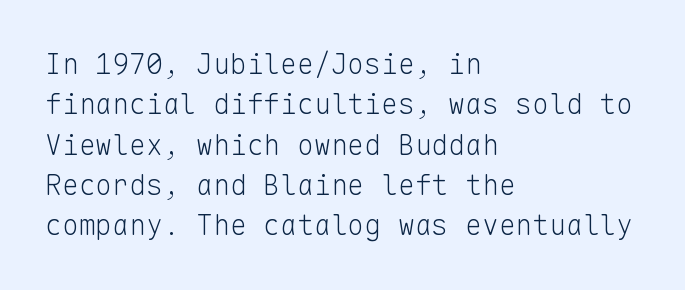
The image shows 28 px light sans-serif type, upright, monospaced; set left-aligned, normal line spacing (1.44x), normal letter spacing, not underlined; low stroke contrast and a medium x-height.
